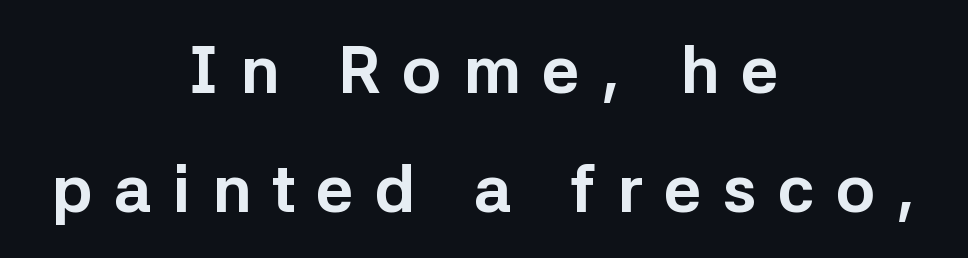
{"serif": "no", "italic": "no", "bold": "yes", "weight": "bold", "width": "normal", "stroke_contrast": "low", "x_height": "medium", "monospaced": "no", "underline": "no", "align": "center", "line_spacing_ratio": 1.8, "letter_spacing": "wide", "letter_spacing_em": 0.32, "glyph_px": 66}
